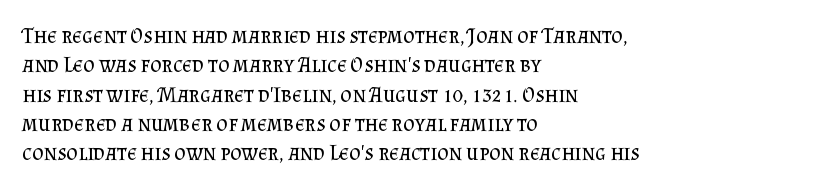
Caption: face not bold, strokes unweighted. Whoever set this chose a conventional vertical rhythm. This sample uses plain, unmodified letter spacing. The lettering stays uniformly vertical, giving the passage a roman look. Rule under the text: the space is simply empty.
